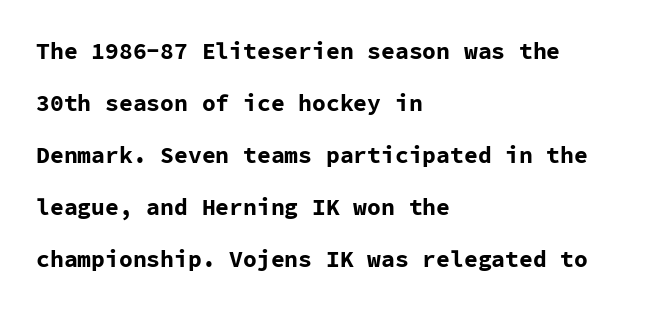
Q: Is the text bold? A: Yes.
Q: Is the text italic (slanted)? A: No, it is upright.
Q: Is the text underlined? A: No.
Q: How is the paragraph aligned? A: Left-aligned.
Q: Is the spacing between letters normal or unusually wide? A: Normal.
Q: Is the spacing between lines tight, normal or loose? A: Loose.
